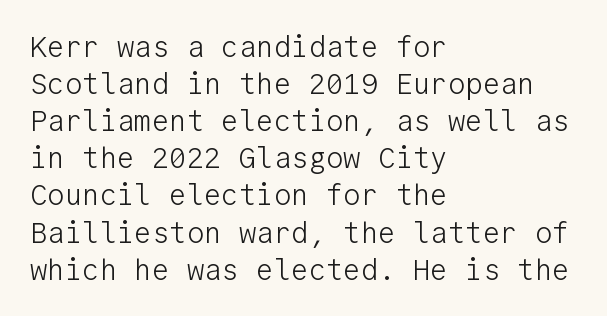
The image shows 29 px light sans-serif type, upright, monospaced; set left-aligned, normal line spacing (1.28x), normal letter spacing, not underlined; low stroke contrast and a medium x-height.
